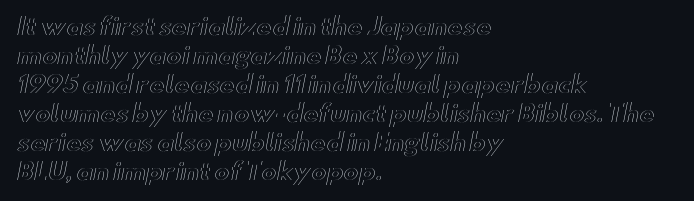
The passage shown is not underscored anywhere. The rendering anchors every line to the left-hand side. The gaps between neighbouring characters are ordinary and unremarkable.
